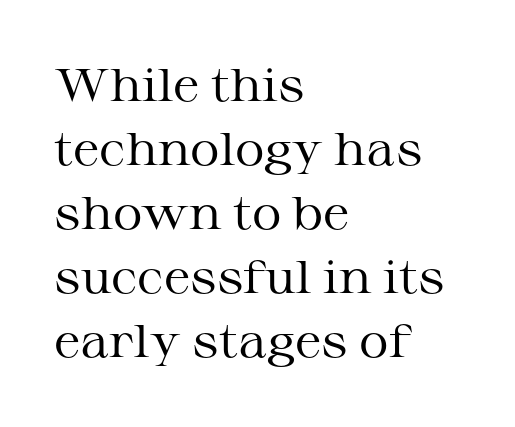
The image shows 46 px regular-weight, wide serif type, upright; set left-aligned, normal line spacing (1.39x), normal letter spacing, not underlined; medium stroke contrast and a medium x-height.
